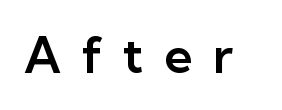
{"serif": "no", "italic": "no", "width": "normal", "stroke_contrast": "low", "x_height": "medium", "monospaced": "no", "underline": "no", "letter_spacing": "wide", "letter_spacing_em": 0.42, "glyph_px": 49}
